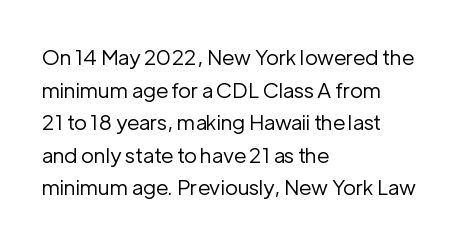
{"italic": "no", "bold": "no", "underline": "no", "align": "left", "line_spacing": "normal", "line_spacing_ratio": 1.55, "letter_spacing": "normal", "letter_spacing_em": 0.0, "glyph_px": 21}
